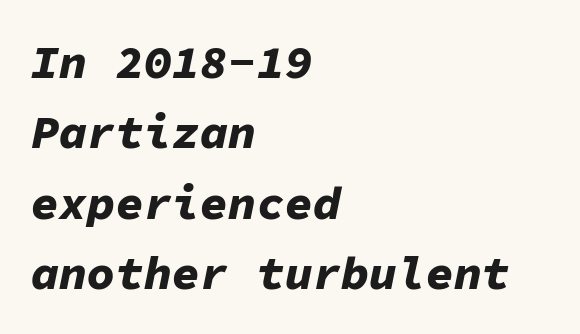
{"italic": "yes", "lean": "right", "slant_degrees": 11, "bold": "yes", "weight": "bold", "width": "normal", "stroke_contrast": "low", "x_height": "medium", "monospaced": "yes", "underline": "no", "align": "left", "line_spacing": "normal", "line_spacing_ratio": 1.5, "letter_spacing": "normal", "letter_spacing_em": 0.0, "glyph_px": 47}
